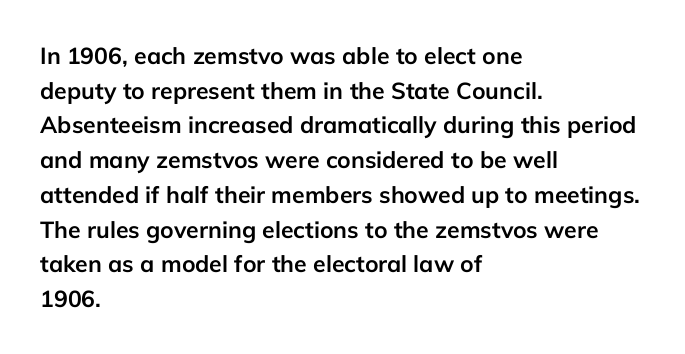
Q: Is the text bold? A: Yes.
Q: Is the text italic (slanted)? A: No, it is upright.
Q: Is the text underlined? A: No.
Q: How is the paragraph aligned? A: Left-aligned.
Q: Is the spacing between letters normal or unusually wide? A: Normal.
Q: Is the spacing between lines tight, normal or loose? A: Normal.
